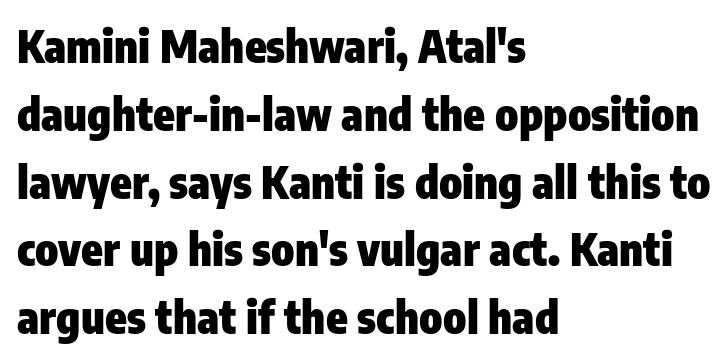
Q: Is the text bold? A: Yes.
Q: Is the text italic (slanted)? A: No, it is upright.
Q: Is the typeface a serif or a sans-serif typeface? A: Sans-serif.
Q: Is the text underlined? A: No.
Q: How is the paragraph aligned? A: Left-aligned.
Q: Is the spacing between letters normal or unusually wide? A: Normal.
Q: Is the spacing between lines tight, normal or loose? A: Normal.
Q: Width (condensed, normal, or wide)? A: Condensed.
Q: Stroke contrast? A: Low.
Q: x-height? A: Medium.
Q: Monospaced? A: No.
